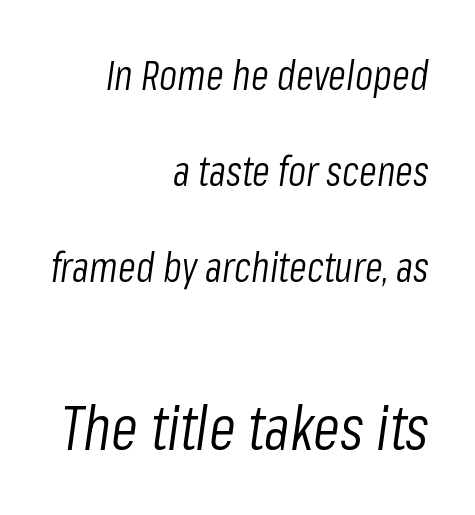
Letters rest on an invisible, unmarked baseline. These lines stack with their right ends in a neat column. Which of the two is more prominent by size? The second, at the bottom. A quiet, ordinary-to-light weight characterises the typeface. Nothing unusual about the tracking: characters are spaced as the font intends. This sample has the flowing, uneven cadence of proportional lettering.
